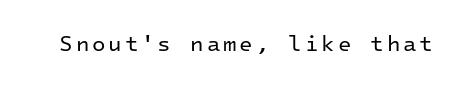
The image shows 22 px text type, upright; set not underlined.
